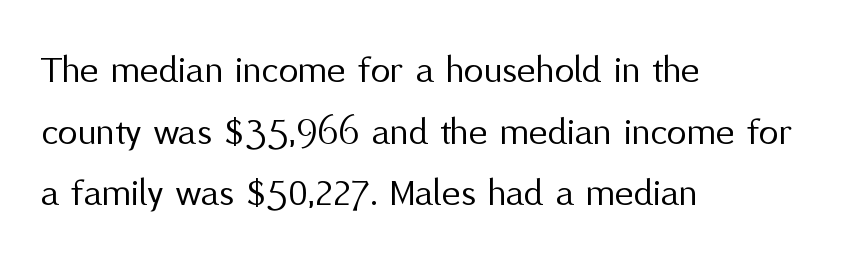
The image shows 40 px regular-weight sans-serif type, upright; set left-aligned, normal line spacing (1.54x), normal letter spacing, not underlined; medium stroke contrast and a medium x-height.
